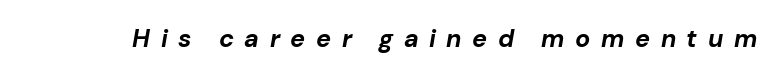
Q: Is the text bold? A: Yes.
Q: Is the text italic (slanted)? A: Yes, it leans right by about 10 degrees.
Q: Is the text underlined? A: No.
Q: Is the spacing between letters normal or unusually wide? A: Unusually wide.
